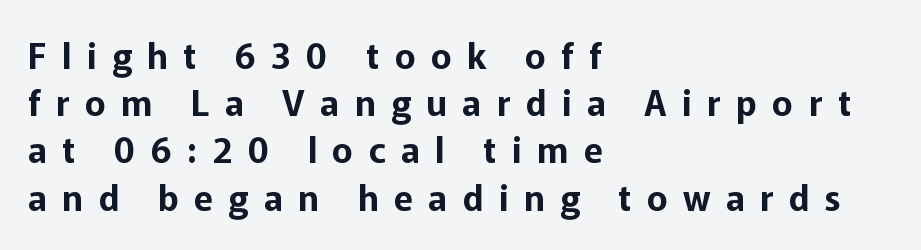
Glance below the letters and you will spot only blank space. A typesetter would call this proportional, since set widths differ per character. Caption: expanded tracking, letters set apart. Horizontal alignment here is leftward, the default for most running prose. Vertical strokes here are truly vertical. If you measured baseline to baseline, you'd find a middling distance.
